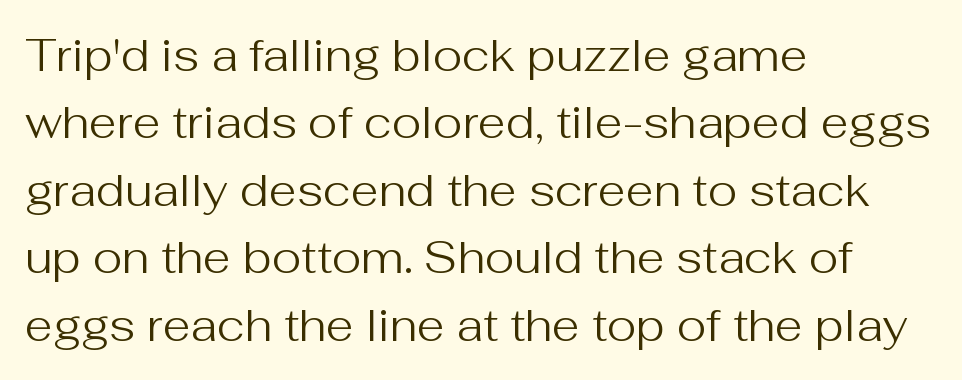
Q: Is the text bold? A: No.
Q: Is the text italic (slanted)? A: No, it is upright.
Q: Is the typeface a serif or a sans-serif typeface? A: Sans-serif.
Q: Is the text underlined? A: No.
Q: How is the paragraph aligned? A: Left-aligned.
Q: Is the spacing between letters normal or unusually wide? A: Normal.
Q: Is the spacing between lines tight, normal or loose? A: Normal.
Q: Width (condensed, normal, or wide)? A: Normal.
Q: Stroke contrast? A: Medium.
Q: x-height? A: Medium.
Q: Monospaced? A: No.
